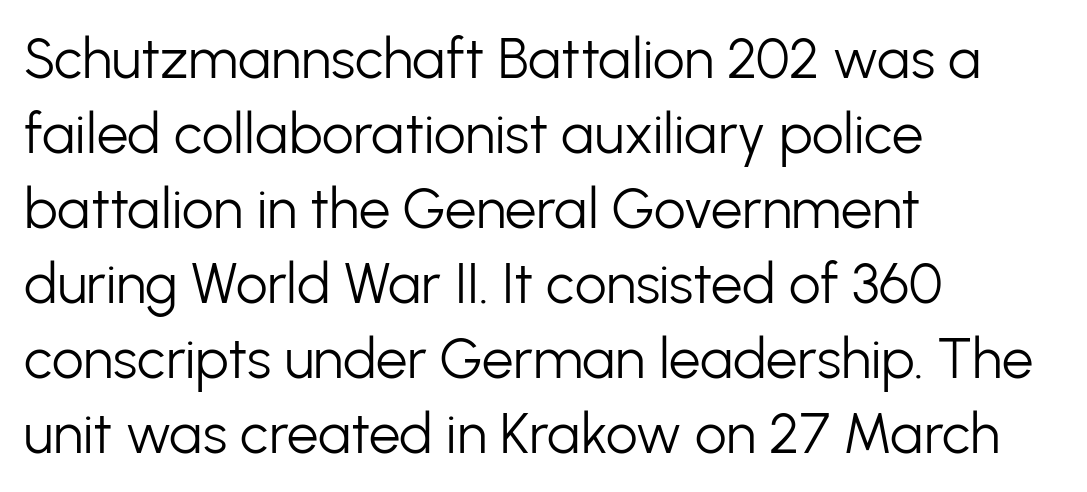
Q: Is the text bold? A: No.
Q: Is the text italic (slanted)? A: No, it is upright.
Q: Is the typeface a serif or a sans-serif typeface? A: Sans-serif.
Q: Is the text underlined? A: No.
Q: How is the paragraph aligned? A: Left-aligned.
Q: Is the spacing between letters normal or unusually wide? A: Normal.
Q: Is the spacing between lines tight, normal or loose? A: Normal.
Q: Width (condensed, normal, or wide)? A: Normal.
Q: Stroke contrast? A: Low.
Q: x-height? A: Medium.
Q: Monospaced? A: No.
